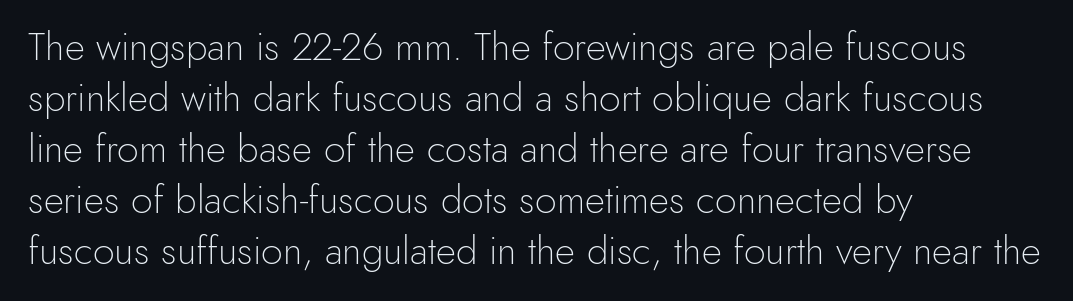
The image shows 39 px light sans-serif type, upright; set left-aligned, normal line spacing (1.31x), normal letter spacing, not underlined; a small x-height.
